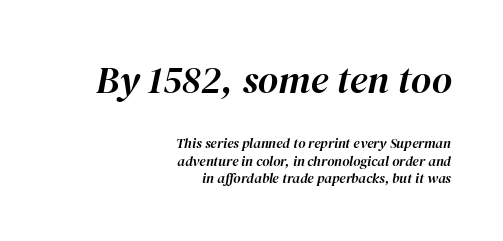
Here the first block reads like a headline and the second like body copy. The paragraph has a hard right edge and a soft left edge. Descenders are the only things crossing below the line. How are the letters spaced? Ordinarily, with no added tracking. Is this a fixed-width face? No — the glyphs have proportional, varying widths. Tall strokes in this sample are angled rather than plumb.
